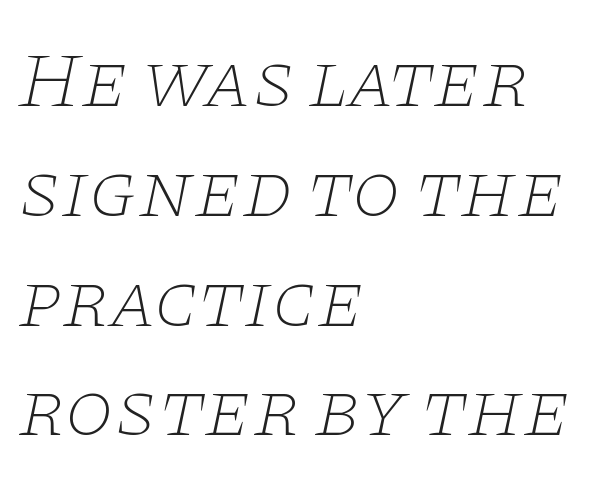
The image shows 79 px thin, wide serif type, italic (leaning right); set left-aligned, normal line spacing (1.39x), normal letter spacing, not underlined; low stroke contrast and a large x-height.
